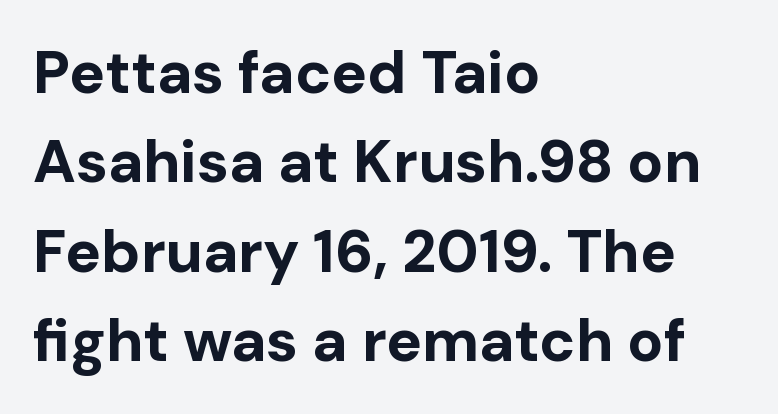
{"serif": "no", "italic": "no", "bold": "yes", "weight": "bold", "width": "normal", "stroke_contrast": "low", "x_height": "medium", "monospaced": "no", "underline": "no", "align": "left", "line_spacing": "normal", "line_spacing_ratio": 1.49, "letter_spacing": "normal", "letter_spacing_em": 0.0, "glyph_px": 60}
